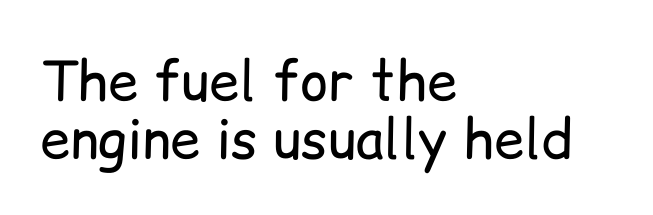
{"serif": "no", "italic": "no", "bold": "no", "weight": "regular", "width": "normal", "stroke_contrast": "low", "x_height": "medium", "monospaced": "no", "underline": "no", "align": "left", "line_spacing": "tight", "line_spacing_ratio": 1.08, "letter_spacing": "normal", "letter_spacing_em": 0.0, "glyph_px": 54}
